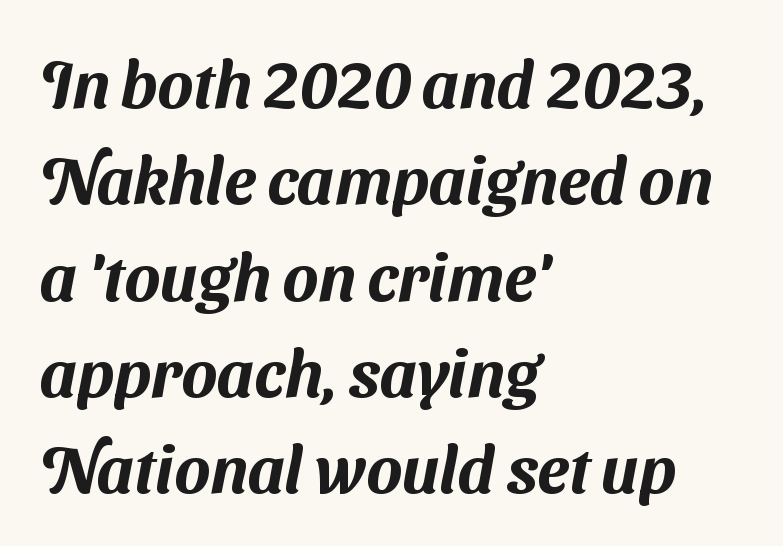
{"serif": "no", "width": "normal", "stroke_contrast": "medium", "x_height": "medium", "monospaced": "no", "underline": "no", "align": "left", "line_spacing": "normal", "line_spacing_ratio": 1.46, "letter_spacing": "normal", "letter_spacing_em": 0.0, "glyph_px": 66}
